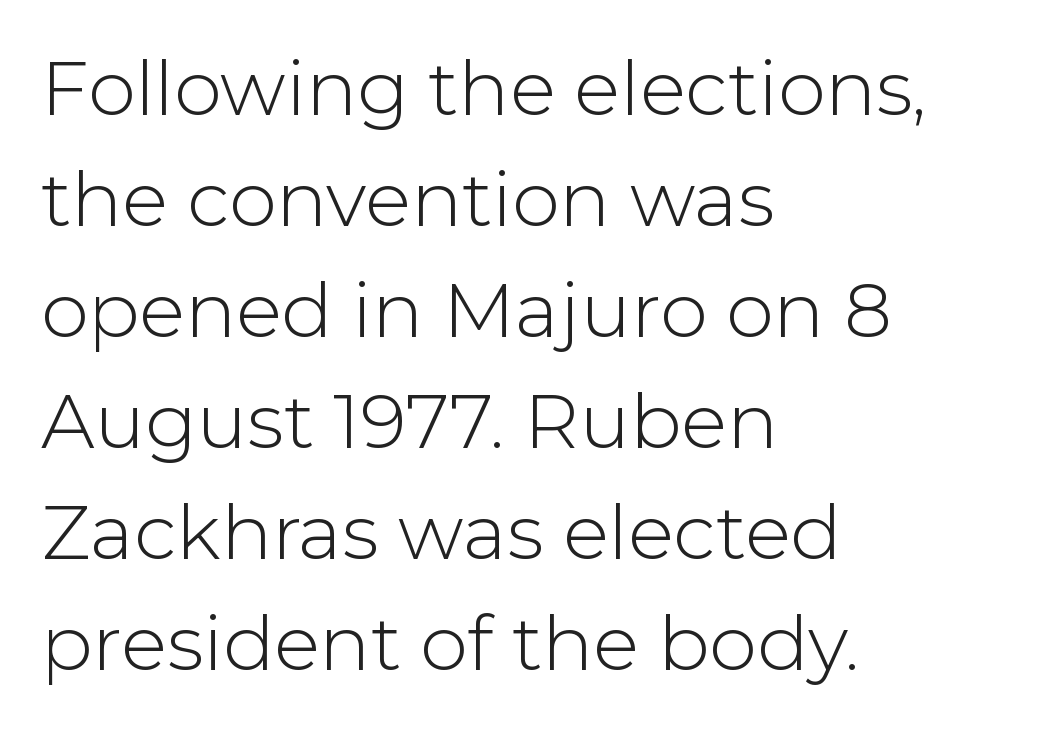
Q: Is the text bold? A: No.
Q: Is the text italic (slanted)? A: No, it is upright.
Q: Is the typeface a serif or a sans-serif typeface? A: Sans-serif.
Q: Is the text underlined? A: No.
Q: How is the paragraph aligned? A: Left-aligned.
Q: Is the spacing between letters normal or unusually wide? A: Normal.
Q: Is the spacing between lines tight, normal or loose? A: Normal.
Q: Width (condensed, normal, or wide)? A: Normal.
Q: Stroke contrast? A: Low.
Q: x-height? A: Medium.
Q: Monospaced? A: No.
